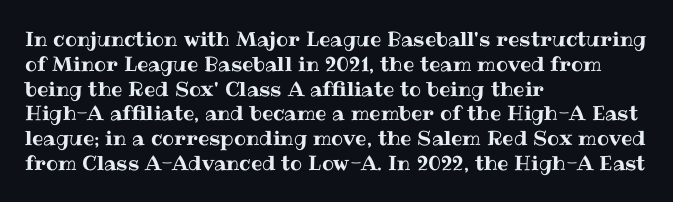
The image shows 20 px text type, upright; set left-aligned, line spacing 1.24x, normal letter spacing, not underlined.
